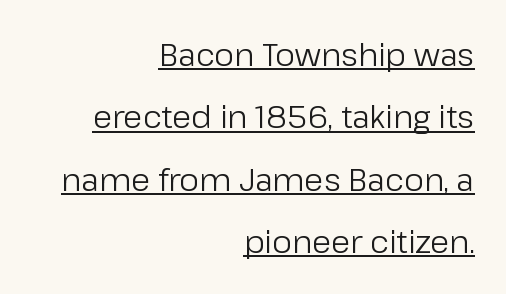
{"serif": "no", "italic": "no", "bold": "no", "weight": "regular", "width": "normal", "stroke_contrast": "low", "x_height": "medium", "monospaced": "no", "underline": "yes", "align": "right", "line_spacing": "loose", "line_spacing_ratio": 2.01, "letter_spacing": "normal", "letter_spacing_em": 0.0, "glyph_px": 31}
